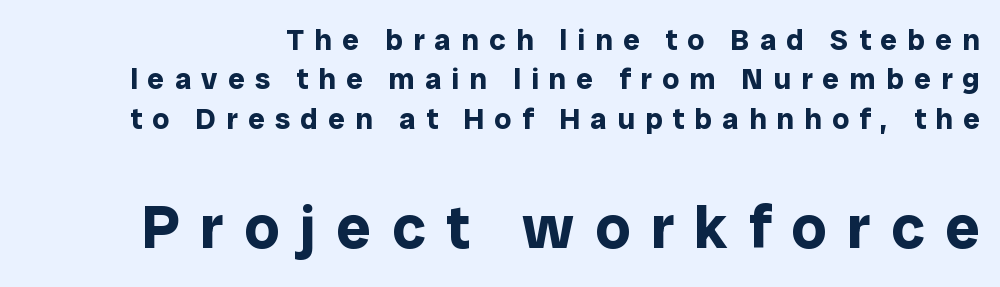
Q: Is the text bold? A: Yes.
Q: Is the text italic (slanted)? A: No, it is upright.
Q: Is the typeface a serif or a sans-serif typeface? A: Sans-serif.
Q: Is the text underlined? A: No.
Q: Is the spacing between letters normal or unusually wide? A: Unusually wide.
Q: Is the spacing between lines tight, normal or loose? A: Normal.
Q: Which block of text is set in a larger size, the first (top) or the second (bottom)? A: The second (bottom) one.
Q: Width (condensed, normal, or wide)? A: Normal.
Q: Stroke contrast? A: Low.
Q: x-height? A: Medium.
Q: Monospaced? A: No.
